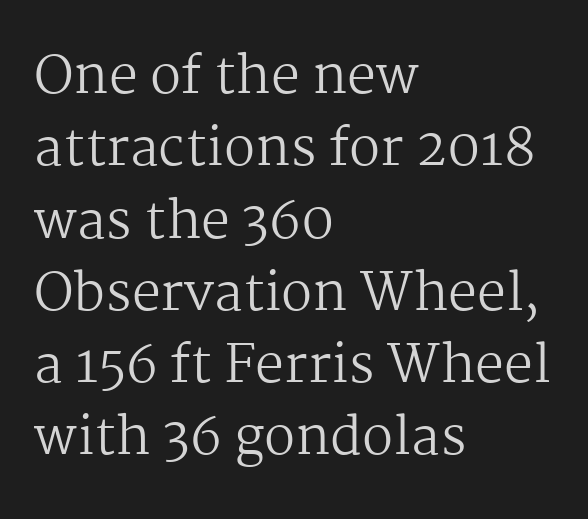
Q: Is the text bold? A: No.
Q: Is the text italic (slanted)? A: No, it is upright.
Q: Is the typeface a serif or a sans-serif typeface? A: Serif.
Q: Is the text underlined? A: No.
Q: How is the paragraph aligned? A: Left-aligned.
Q: Is the spacing between letters normal or unusually wide? A: Normal.
Q: Is the spacing between lines tight, normal or loose? A: Normal.
Q: Width (condensed, normal, or wide)? A: Normal.
Q: Stroke contrast? A: Medium.
Q: x-height? A: Medium.
Q: Monospaced? A: No.
